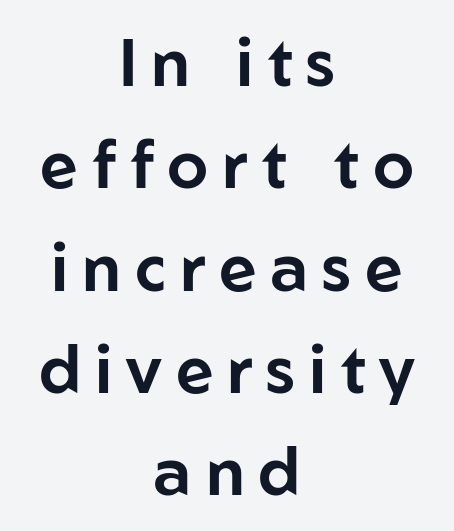
Q: Is the text italic (slanted)? A: No, it is upright.
Q: Is the typeface a serif or a sans-serif typeface? A: Sans-serif.
Q: Is the text underlined? A: No.
Q: How is the paragraph aligned? A: Centered.
Q: Is the spacing between letters normal or unusually wide? A: Unusually wide.
Q: Is the spacing between lines tight, normal or loose? A: Normal.
Q: Width (condensed, normal, or wide)? A: Normal.
Q: Stroke contrast? A: Low.
Q: x-height? A: Medium.
Q: Monospaced? A: No.
